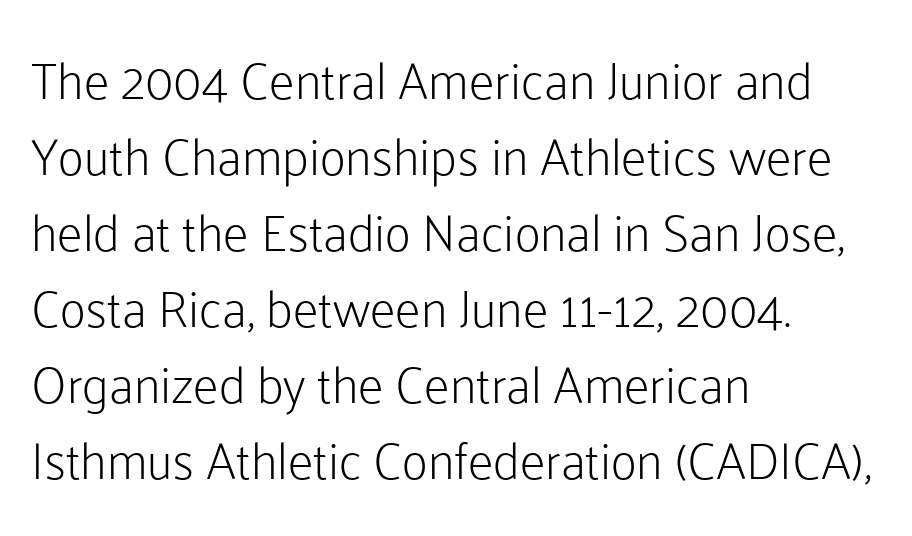
Q: Is the text bold? A: No.
Q: Is the text italic (slanted)? A: No, it is upright.
Q: Is the typeface a serif or a sans-serif typeface? A: Sans-serif.
Q: Is the text underlined? A: No.
Q: How is the paragraph aligned? A: Left-aligned.
Q: Is the spacing between letters normal or unusually wide? A: Normal.
Q: Is the spacing between lines tight, normal or loose? A: Normal.
Q: Width (condensed, normal, or wide)? A: Normal.
Q: Stroke contrast? A: Low.
Q: x-height? A: Medium.
Q: Monospaced? A: No.
